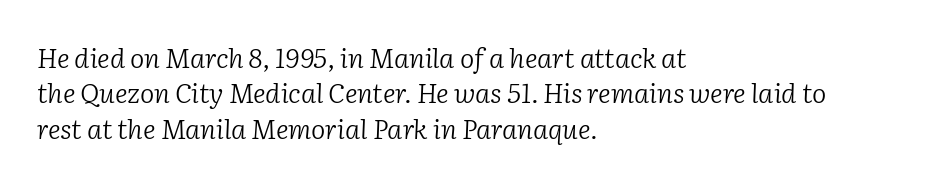
Typeset ragged right — the left edge is the straight one. Vertical stems look standard width or narrower in stroke. When letters slant like this, we call the style italic. Check the space under the baseline: it is left empty. Students, observe: this is what conventionally led text looks like.
